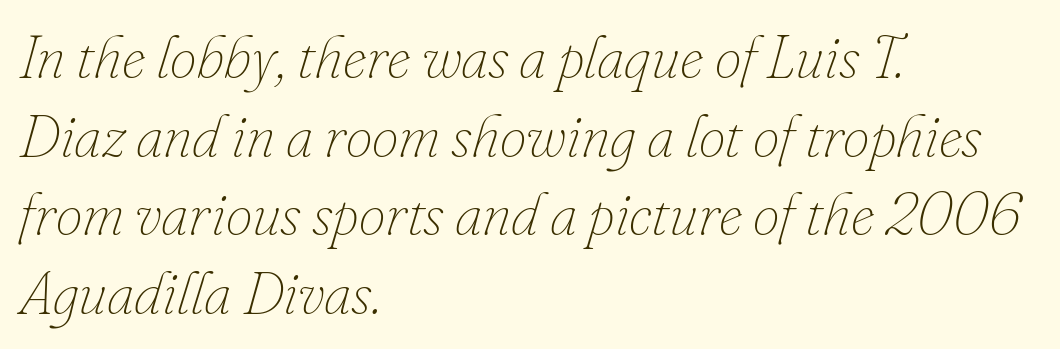
These lines are set flush left with a ragged right edge. In terms of letterspacing, this is plain default setting. The rendering applies a slant to the glyphs. Only glyphs here, with clear space below each row.
